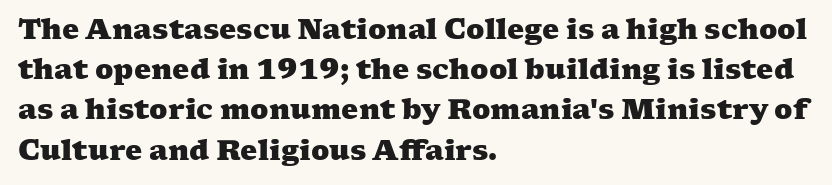
The image shows 27 px bold type; set left-aligned, normal line spacing (1.49x), normal letter spacing, not underlined.
